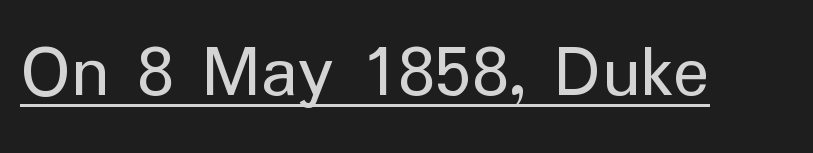
The image shows 76 px regular-weight sans-serif type, upright; set normal letter spacing, underlined; low stroke contrast and a medium x-height.
